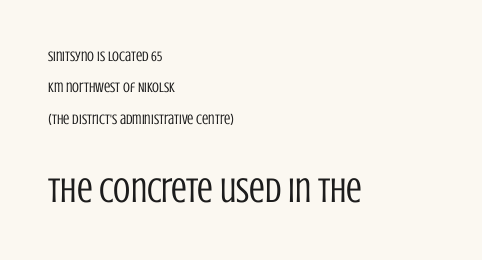
The image shows 35 px regular-weight, condensed sans-serif type, upright; set left-aligned, loose line spacing (2.24x), normal letter spacing, not underlined; the second (bottom) block is 2.5x larger; low stroke contrast and a large x-height.
